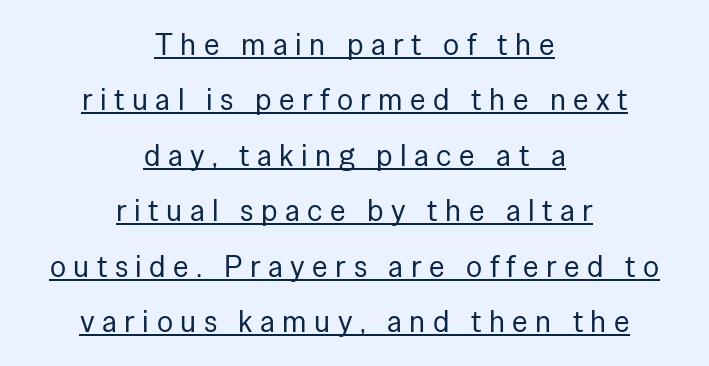
{"serif": "no", "italic": "no", "bold": "no", "weight": "regular", "width": "normal", "stroke_contrast": "low", "x_height": "medium", "monospaced": "no", "underline": "yes", "align": "center", "line_spacing_ratio": 1.85, "letter_spacing": "wide", "letter_spacing_em": 0.25, "glyph_px": 30}
